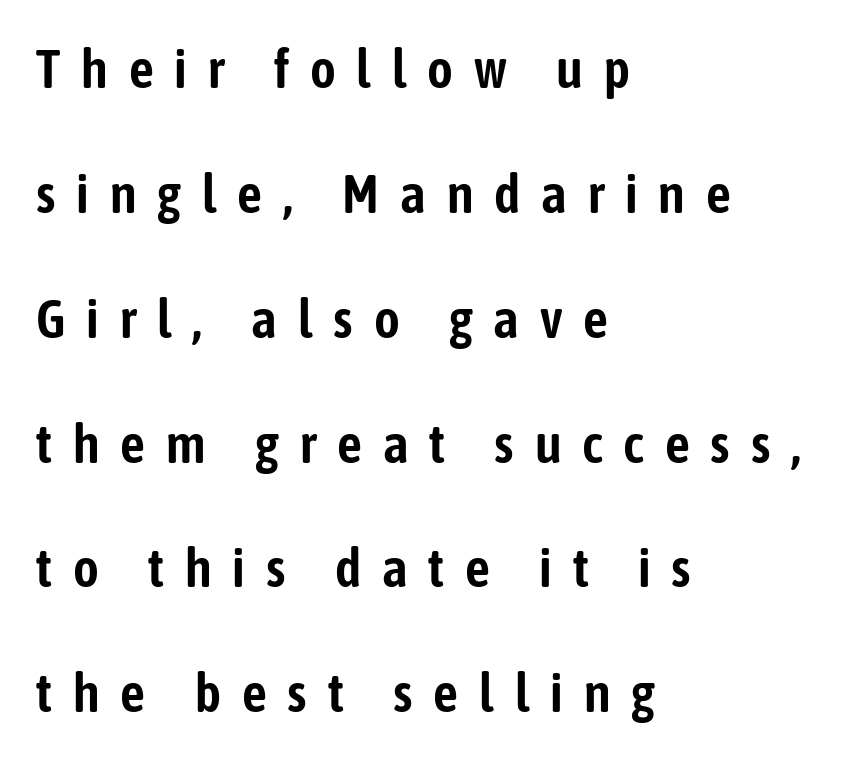
Tall strokes in this sample are plumb rather than angled. Each letter keeps its own natural width here, so spacing adapts to shape. The line-height multiplier appears high, well above default. The string is rendered with underlining switched off.
